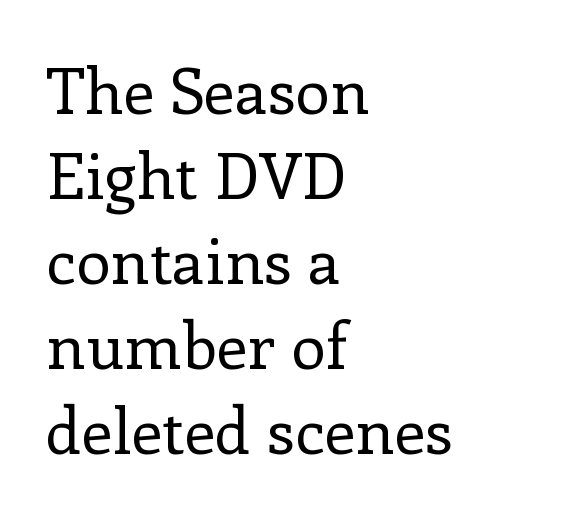
Q: Is the text bold? A: No.
Q: Is the text italic (slanted)? A: No, it is upright.
Q: Is the typeface a serif or a sans-serif typeface? A: Serif.
Q: Is the text underlined? A: No.
Q: How is the paragraph aligned? A: Left-aligned.
Q: Is the spacing between letters normal or unusually wide? A: Normal.
Q: Is the spacing between lines tight, normal or loose? A: Normal.
Q: Width (condensed, normal, or wide)? A: Normal.
Q: Stroke contrast? A: Low.
Q: x-height? A: Medium.
Q: Monospaced? A: No.
